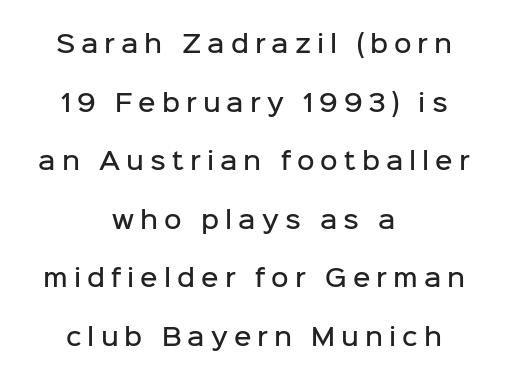
{"italic": "no", "bold": "semi", "underline": "no", "align": "center", "line_spacing": "loose", "line_spacing_ratio": 2.44, "letter_spacing": "wide", "letter_spacing_em": 0.25, "glyph_px": 24}
